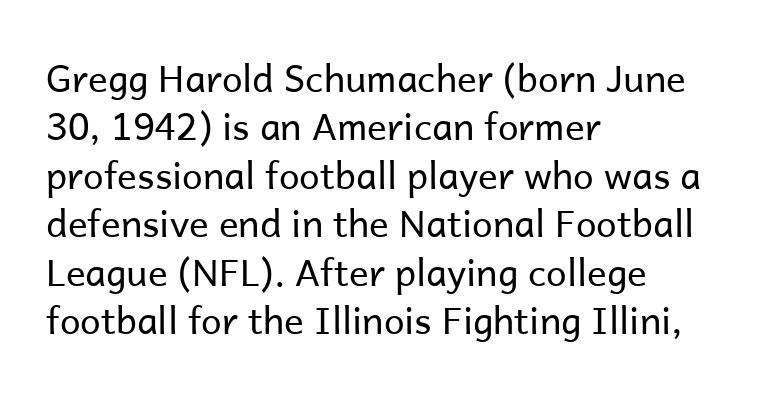
Q: Is the text bold? A: No.
Q: Is the text italic (slanted)? A: No, it is upright.
Q: Is the typeface a serif or a sans-serif typeface? A: Sans-serif.
Q: Is the text underlined? A: No.
Q: How is the paragraph aligned? A: Left-aligned.
Q: Is the spacing between letters normal or unusually wide? A: Normal.
Q: Is the spacing between lines tight, normal or loose? A: Normal.
Q: Width (condensed, normal, or wide)? A: Normal.
Q: Stroke contrast? A: Low.
Q: x-height? A: Medium.
Q: Monospaced? A: No.
